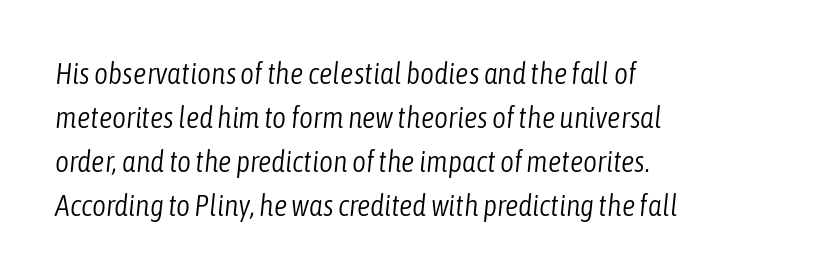
Weight: not bold — regular or lighter. Glance below the letters and you will spot only blank space. Italic: yes, the glyphs are oblique. Nothing unusual about the tracking: characters are spaced as the font intends.
